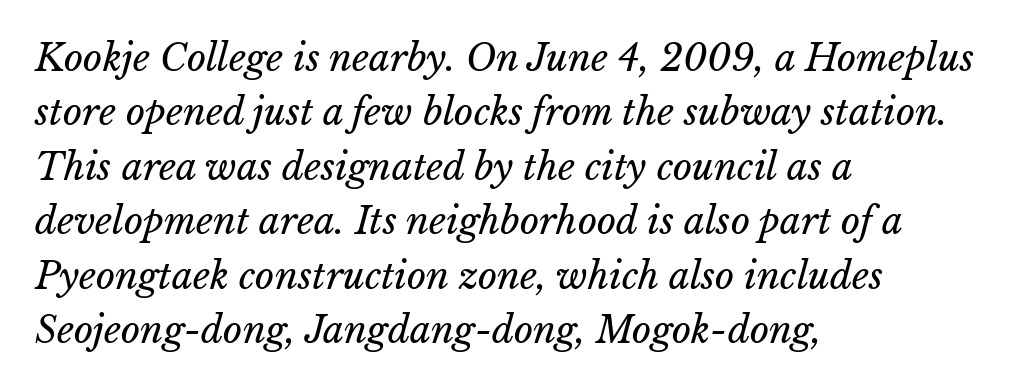
Is the type heavy? It reads as light-to-regular instead. The horizontal fit of the characters is conventional and even. The lines sit at an ordinary, default distance from one another. Has an underline been added? It has not. Looks like regular typesetting: each glyph gets only the width it needs.
